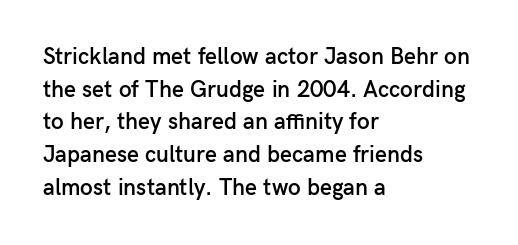
Q: Is the text bold? A: Semi-bold.
Q: Is the text italic (slanted)? A: No, it is upright.
Q: Is the text underlined? A: No.
Q: How is the paragraph aligned? A: Left-aligned.
Q: Is the spacing between letters normal or unusually wide? A: Normal.
Q: Is the spacing between lines tight, normal or loose? A: Normal.
